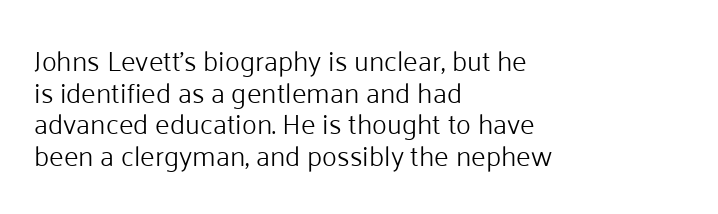
These lines were composed using upright roman letters. Teacher's note: observe the even left margin — that is flush-left alignment. You could not count columns in this text — the font is proportionally spaced. The string is rendered with underlining switched off. These lines keep a tight, regular rhythm from letter to letter. The face looks like a standard text weight, possibly lighter.
